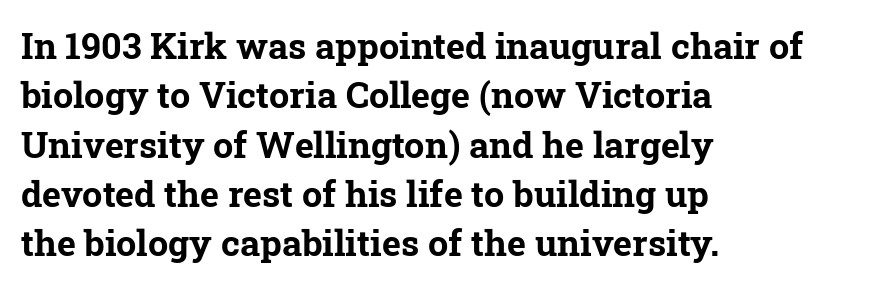
Q: Is the text bold? A: Yes.
Q: Is the typeface a serif or a sans-serif typeface? A: Serif.
Q: Is the text underlined? A: No.
Q: How is the paragraph aligned? A: Left-aligned.
Q: Is the spacing between letters normal or unusually wide? A: Normal.
Q: Is the spacing between lines tight, normal or loose? A: Normal.
Q: Width (condensed, normal, or wide)? A: Normal.
Q: Stroke contrast? A: Low.
Q: x-height? A: Medium.
Q: Monospaced? A: No.
